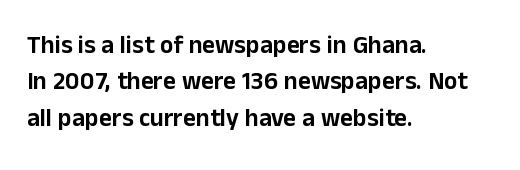
The image shows 25 px text type, upright; set left-aligned, normal line spacing (1.46x), normal letter spacing, not underlined.
